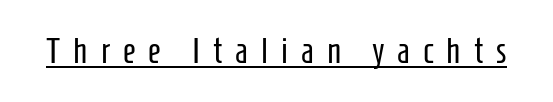
The image shows 35 px regular-weight, condensed sans-serif type, upright; set unusually wide letter spacing (+0.37 em), underlined; low stroke contrast and a medium x-height.
